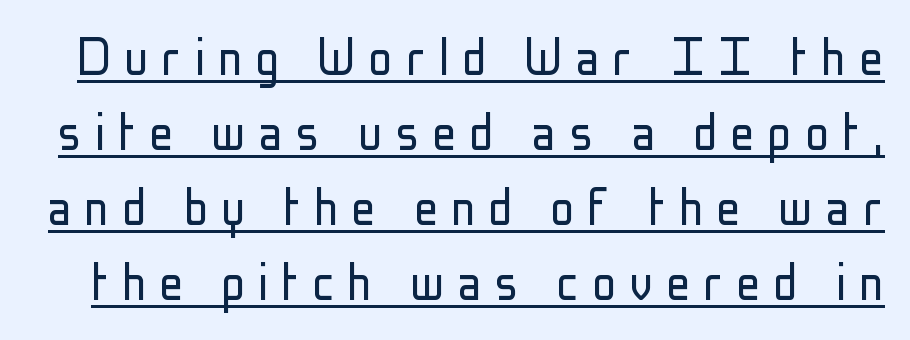
The image shows 61 px light, condensed sans-serif type, upright; set line spacing 1.23x, unusually wide letter spacing (+0.21 em), underlined; low stroke contrast and a medium x-height.
